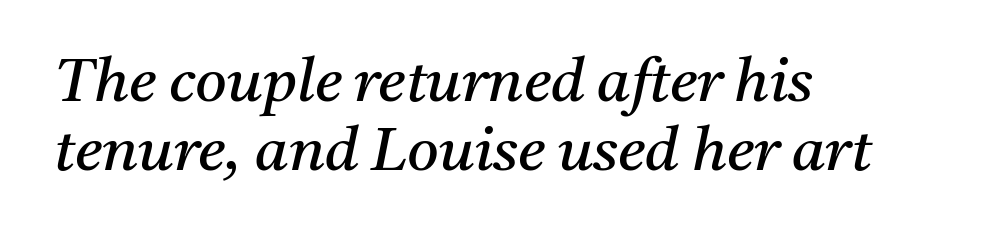
Q: Is the text bold? A: No.
Q: Is the text italic (slanted)? A: Yes, it leans right by about 11 degrees.
Q: Is the typeface a serif or a sans-serif typeface? A: Serif.
Q: Is the text underlined? A: No.
Q: How is the paragraph aligned? A: Left-aligned.
Q: Is the spacing between letters normal or unusually wide? A: Normal.
Q: Is the spacing between lines tight, normal or loose? A: Tight.
Q: Width (condensed, normal, or wide)? A: Normal.
Q: Stroke contrast? A: Medium.
Q: x-height? A: Medium.
Q: Monospaced? A: No.
